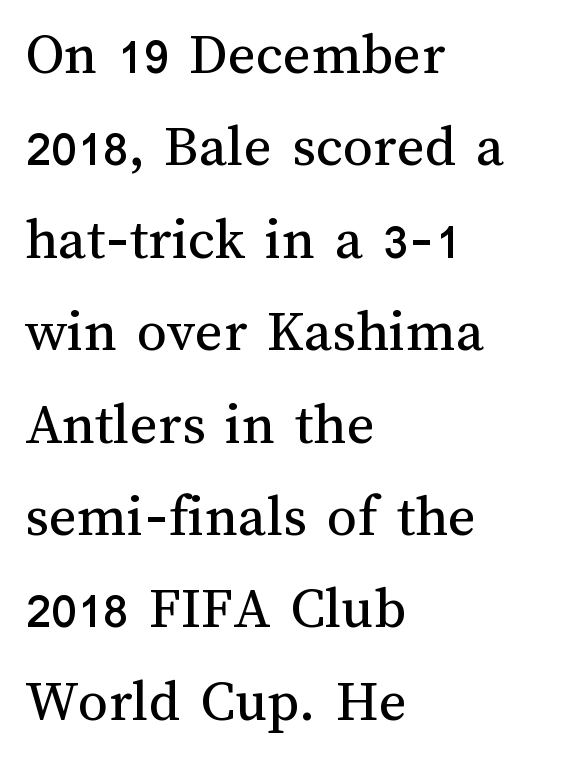
Short and long lines alike share a common starting point at left. Caption: face not bold, strokes unweighted. If you measured baseline to baseline, you'd find a middling distance. A typesetter would call this proportional, since set widths differ per character. Underlining? Definitely not there.
